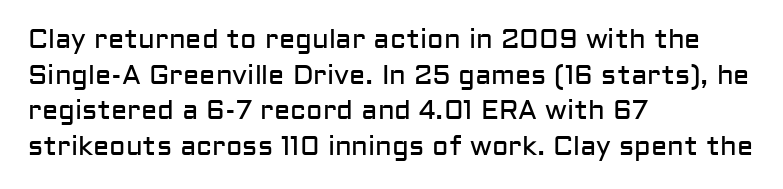
Q: Is the text bold? A: No.
Q: Is the text italic (slanted)? A: No, it is upright.
Q: Is the text underlined? A: No.
Q: How is the paragraph aligned? A: Left-aligned.
Q: Is the spacing between letters normal or unusually wide? A: Normal.
Q: Is the spacing between lines tight, normal or loose? A: Normal.
